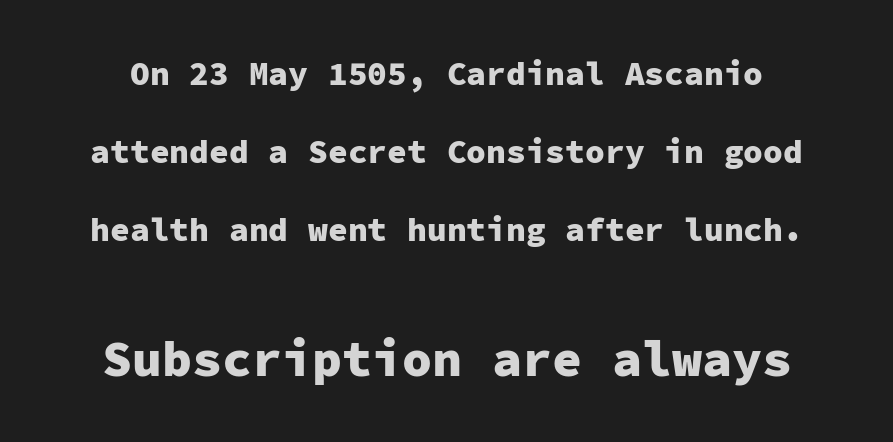
The words here are not underlined. The passage shown begins with its smaller block and ends with its larger one. Baseline-to-baseline distance is far greater than the letter height. Thick stems and heavy bowls — unmistakably bold. Spacing verdict: monospaced, one width for all characters. Characters remain perfectly vertical along every line.
